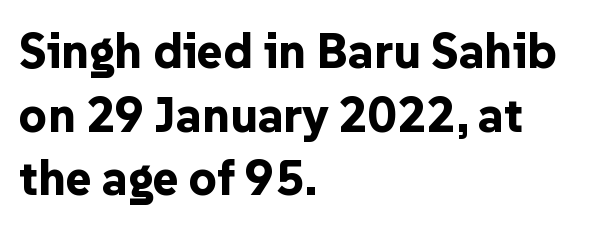
Regarding leading, the lines here are spaced in the standard way. Is this a fixed-width face? No — the glyphs have proportional, varying widths. Nope, not italic — everything's standing straight. There is no visible air inserted between adjacent glyphs.
